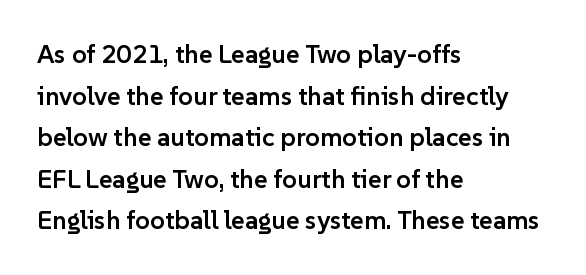
The image shows 26 px text type, upright; set left-aligned, normal line spacing (1.6x), normal letter spacing, not underlined.
